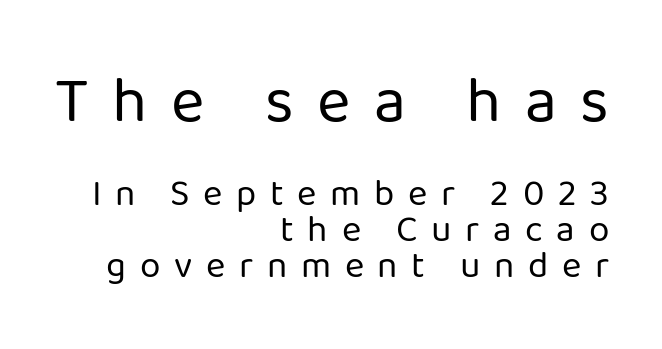
{"serif": "no", "italic": "no", "bold": "no", "weight": "regular", "width": "normal", "stroke_contrast": "low", "x_height": "medium", "monospaced": "no", "underline": "no", "align": "right", "line_spacing": "tight", "line_spacing_ratio": 0.97, "letter_spacing": "wide", "letter_spacing_em": 0.37, "larger_block": "first", "size_ratio": 1.73, "glyph_px": 64}
